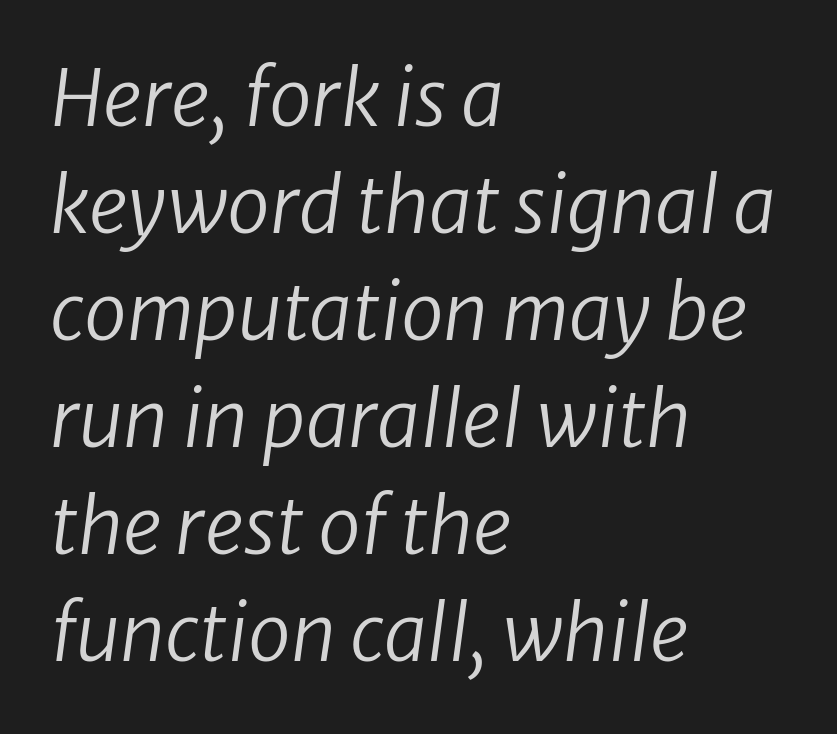
Q: Is the text bold? A: No.
Q: Is the text italic (slanted)? A: Yes, it leans right by about 8 degrees.
Q: Is the text underlined? A: No.
Q: How is the paragraph aligned? A: Left-aligned.
Q: Is the spacing between letters normal or unusually wide? A: Normal.
Q: Is the spacing between lines tight, normal or loose? A: Normal.
Q: Width (condensed, normal, or wide)? A: Normal.
Q: Stroke contrast? A: Low.
Q: x-height? A: Medium.
Q: Monospaced? A: No.
